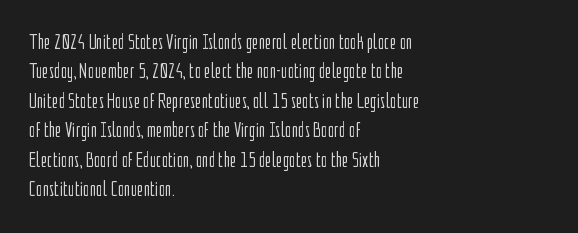
Q: Is the text bold? A: No.
Q: Is the text italic (slanted)? A: No, it is upright.
Q: Is the text underlined? A: No.
Q: How is the paragraph aligned? A: Left-aligned.
Q: Is the spacing between letters normal or unusually wide? A: Normal.
Q: Is the spacing between lines tight, normal or loose? A: Normal.
